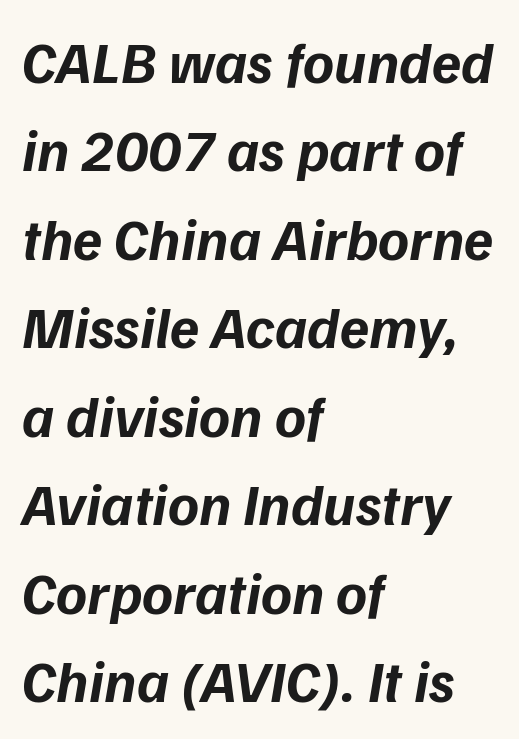
The image shows 59 px bold sans-serif type; set left-aligned, normal line spacing (1.5x), normal letter spacing, not underlined; low stroke contrast and a medium x-height.
